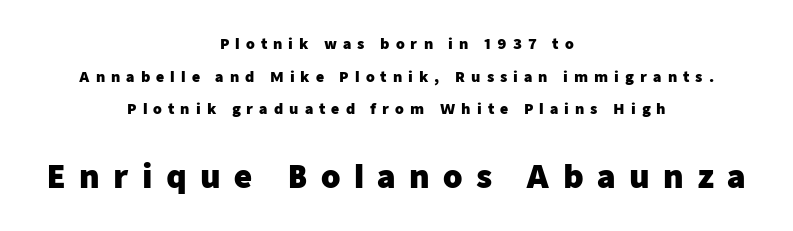
Q: Is the text bold? A: Yes.
Q: Is the text italic (slanted)? A: No, it is upright.
Q: Is the typeface a serif or a sans-serif typeface? A: Sans-serif.
Q: Is the text underlined? A: No.
Q: How is the paragraph aligned? A: Centered.
Q: Is the spacing between letters normal or unusually wide? A: Unusually wide.
Q: Is the spacing between lines tight, normal or loose? A: Loose.
Q: Which block of text is set in a larger size, the first (top) or the second (bottom)? A: The second (bottom) one.
Q: Width (condensed, normal, or wide)? A: Normal.
Q: Stroke contrast? A: Low.
Q: x-height? A: Medium.
Q: Monospaced? A: No.
